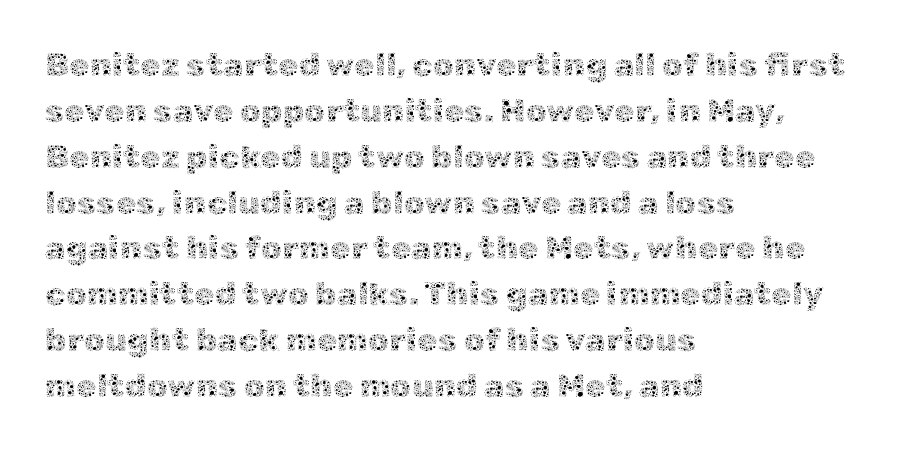
Spacing verdict: proportional, widths tailored to each character. A normal amount of white space separates one row of letters from the next. All the whitespace from short lines collects on the right. Every character sits straight up, as roman type does. Honestly, the letter spacing is just normal — you wouldn't notice it.
